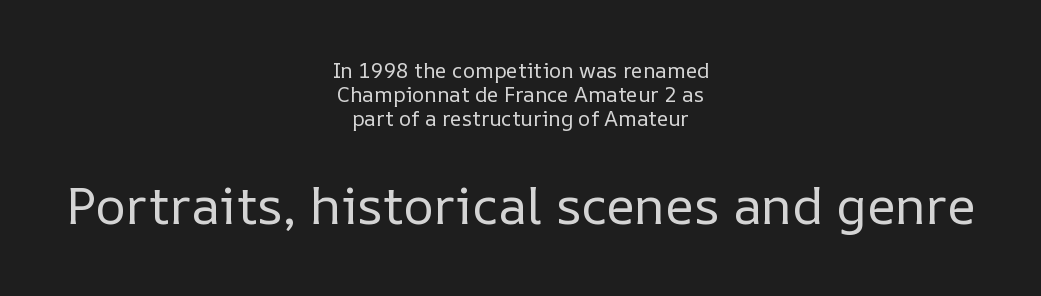
The image shows 52 px regular-weight type, upright; set centered, tight line spacing (1.14x), normal letter spacing, not underlined; the second (bottom) block is 2.48x larger; low stroke contrast and a medium x-height.
